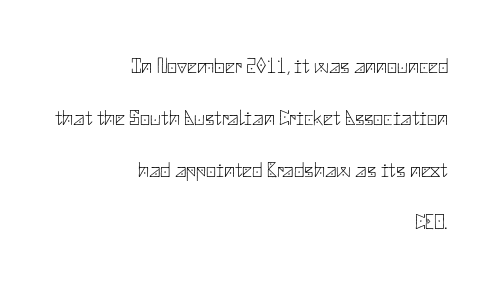
{"italic": "no", "bold": "no", "underline": "no", "align": "right", "line_spacing": "loose", "line_spacing_ratio": 2.37, "letter_spacing": "normal", "letter_spacing_em": 0.0, "glyph_px": 22}
